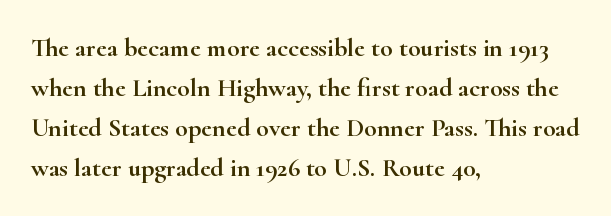
{"italic": "no", "underline": "no", "align": "left", "line_spacing": "normal", "line_spacing_ratio": 1.54, "letter_spacing": "normal", "letter_spacing_em": 0.0, "glyph_px": 26}
